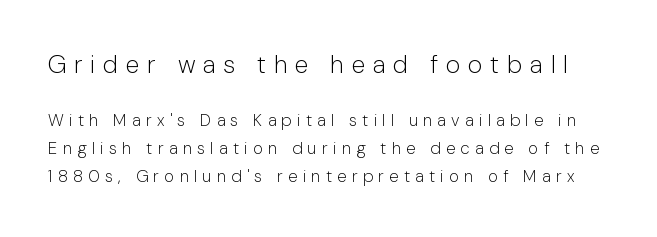
{"italic": "no", "bold": "no", "underline": "no", "line_spacing": "normal", "line_spacing_ratio": 1.65, "letter_spacing": "wide", "letter_spacing_em": 0.31, "larger_block": "first", "size_ratio": 1.47, "glyph_px": 25}
